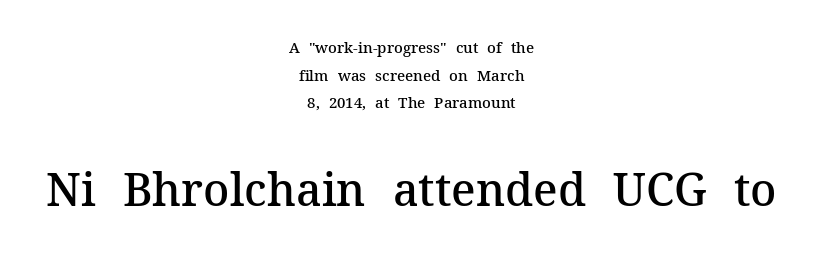
{"serif": "yes", "italic": "no", "bold": "semi", "weight": "semibold", "width": "normal", "stroke_contrast": "medium", "x_height": "medium", "monospaced": "no", "underline": "no", "align": "center", "line_spacing_ratio": 1.85, "letter_spacing": "normal", "letter_spacing_em": 0.0, "larger_block": "second", "size_ratio": 3.0, "glyph_px": 45}
